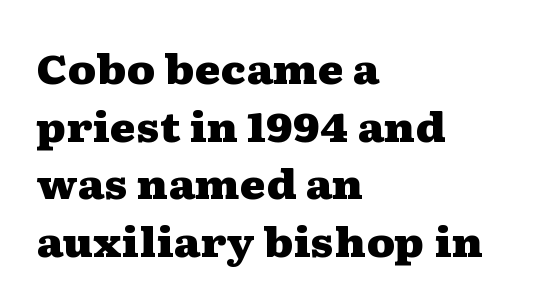
The image shows 40 px heavy, wide serif type, upright; set left-aligned, normal line spacing (1.44x), normal letter spacing, not underlined; medium stroke contrast and a medium x-height.
